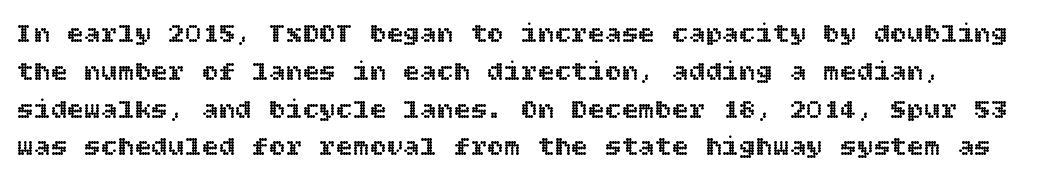
{"italic": "no", "width": "normal", "x_height": "large", "underline": "no", "line_spacing": "normal", "line_spacing_ratio": 1.35, "letter_spacing": "normal", "letter_spacing_em": 0.0, "glyph_px": 28}
